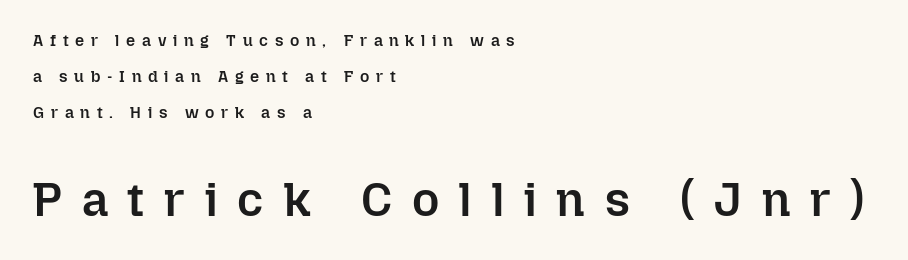
The image shows 47 px semibold type, upright; set left-aligned, loose line spacing (2.25x), unusually wide letter spacing (+0.42 em), not underlined; the second (bottom) block is 2.94x larger; low stroke contrast and a medium x-height.
